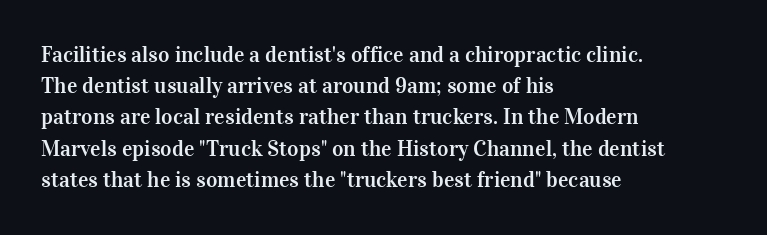
Q: Is the text italic (slanted)? A: No, it is upright.
Q: Is the text underlined? A: No.
Q: How is the paragraph aligned? A: Left-aligned.
Q: Is the spacing between letters normal or unusually wide? A: Normal.
Q: Is the spacing between lines tight, normal or loose? A: Normal.
